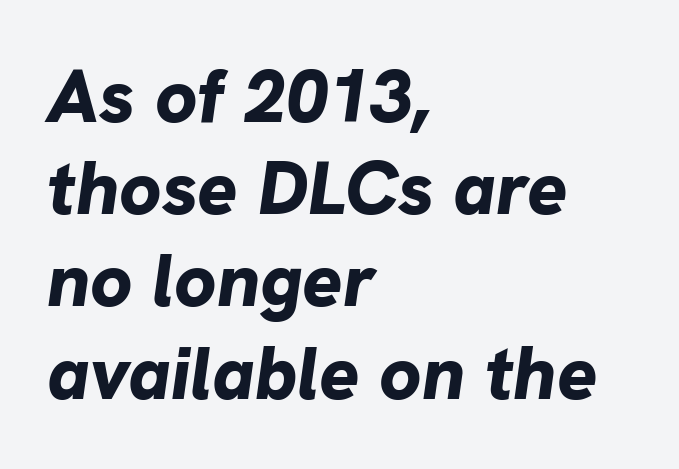
One-word summary of the alignment: left. Here the designer chose a conventional face with non-uniform glyph widths. Does the weight exceed regular? Yes, all the way to bold. Is the letter spacing exaggerated? No — it looks like the ordinary default. Check the space under the baseline: it is left empty.
